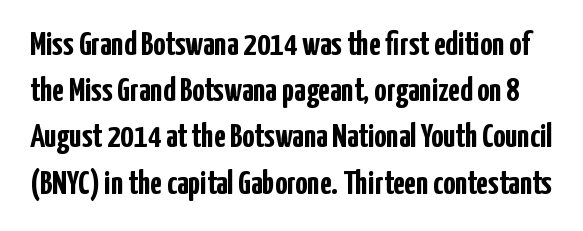
{"serif": "no", "italic": "no", "bold": "yes", "weight": "semibold", "width": "condensed", "stroke_contrast": "low", "x_height": "medium", "monospaced": "no", "underline": "no", "line_spacing": "normal", "line_spacing_ratio": 1.36, "letter_spacing": "normal", "letter_spacing_em": 0.0, "glyph_px": 34}
